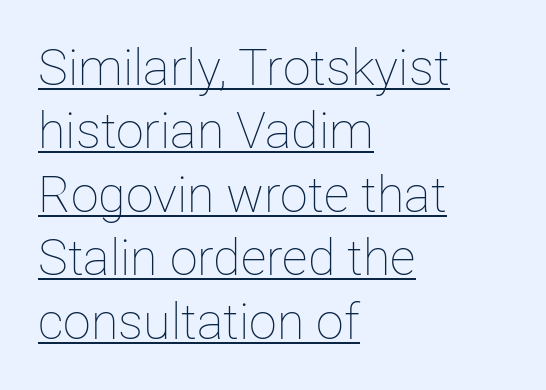
Q: Is the text bold? A: No.
Q: Is the text italic (slanted)? A: No, it is upright.
Q: Is the text underlined? A: Yes.
Q: How is the paragraph aligned? A: Left-aligned.
Q: Is the spacing between letters normal or unusually wide? A: Normal.
Q: Is the spacing between lines tight, normal or loose? A: Normal.
Q: Width (condensed, normal, or wide)? A: Normal.
Q: Stroke contrast? A: Low.
Q: x-height? A: Medium.
Q: Monospaced? A: No.
